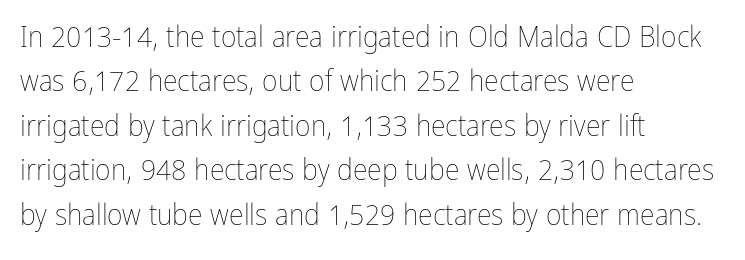
{"italic": "no", "bold": "no", "weight": "thin", "width": "condensed", "stroke_contrast": "low", "x_height": "medium", "monospaced": "no", "underline": "no", "align": "left", "line_spacing": "normal", "line_spacing_ratio": 1.48, "letter_spacing": "normal", "letter_spacing_em": 0.0, "glyph_px": 30}
